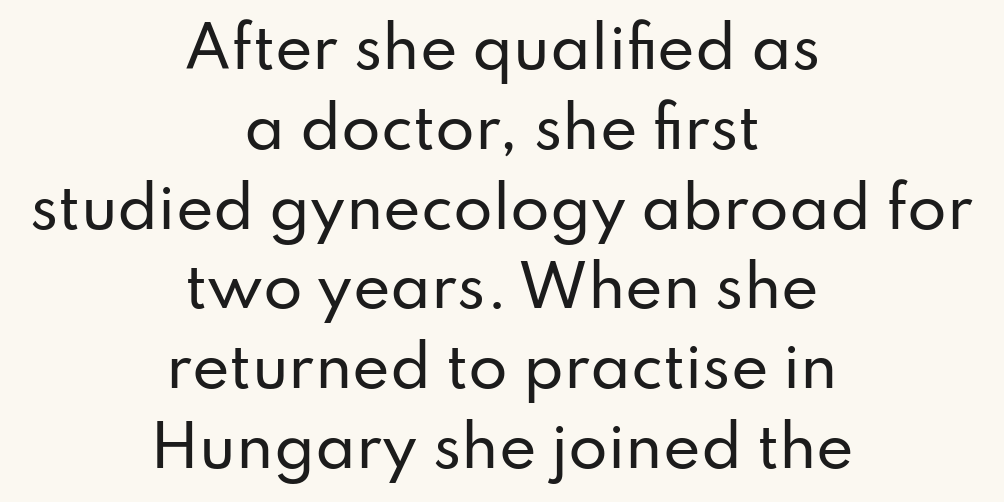
To sum up the face: it is a sans, with no serifs. Beneath every word, the page is bare. The lettering holds an erect, upright posture throughout. These lines sit exactly where default settings would place them. Is the block centered? Yes — each line is placed symmetrically about the middle. Here the designer chose a conventional face with non-uniform glyph widths.
